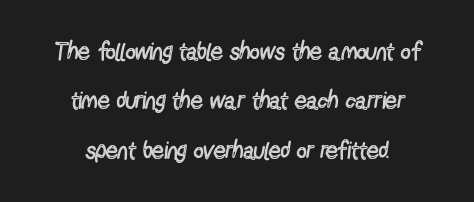
The image shows 24 px text type; set centered, loose line spacing (2.06x), normal letter spacing, not underlined.
